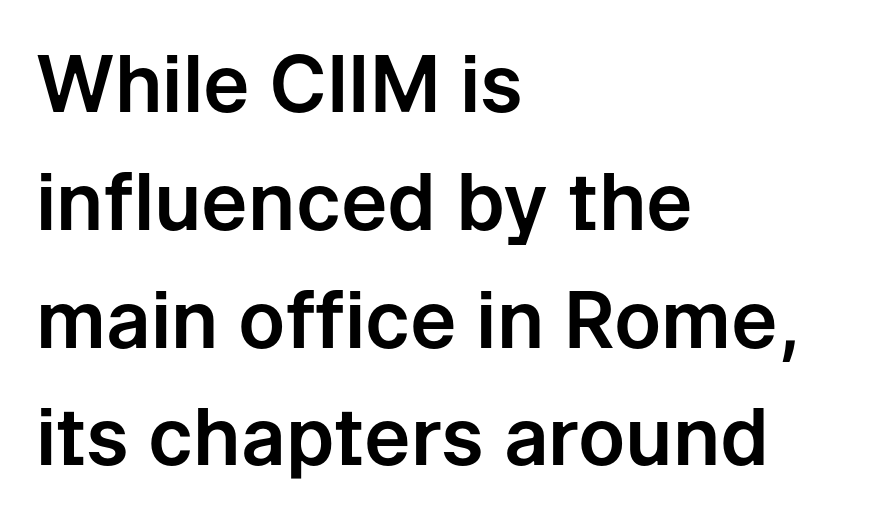
The image shows 78 px sans-serif type, upright; set left-aligned, normal line spacing (1.51x), normal letter spacing, not underlined; low stroke contrast and a medium x-height.
